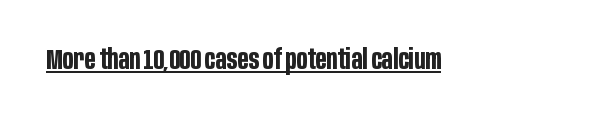
Q: Is the text bold? A: Yes.
Q: Is the text italic (slanted)? A: No, it is upright.
Q: Is the typeface a serif or a sans-serif typeface? A: Sans-serif.
Q: Is the text underlined? A: Yes.
Q: Is the spacing between letters normal or unusually wide? A: Normal.
Q: Width (condensed, normal, or wide)? A: Condensed.
Q: Stroke contrast? A: Low.
Q: x-height? A: Large.
Q: Monospaced? A: No.
